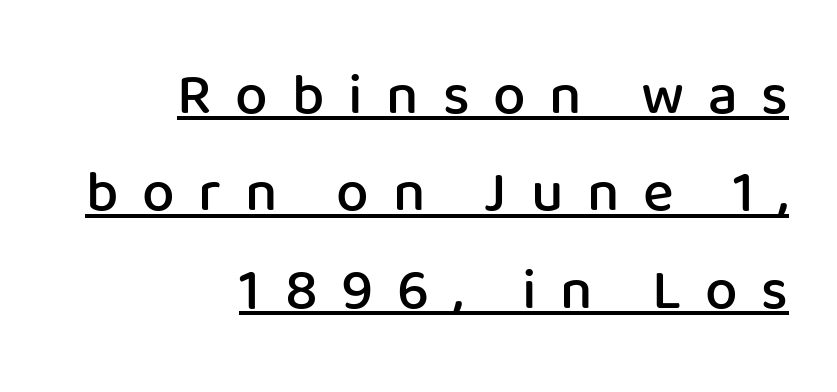
The image shows 58 px semibold sans-serif type, upright; set right-aligned, normal line spacing (1.68x), unusually wide letter spacing (+0.41 em), underlined; low stroke contrast and a medium x-height.
